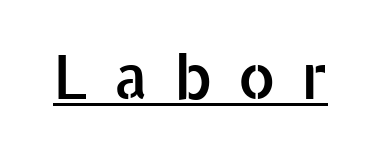
{"serif": "no", "italic": "no", "width": "normal", "stroke_contrast": "low", "x_height": "medium", "monospaced": "no", "underline": "yes", "letter_spacing": "wide", "letter_spacing_em": 0.41, "glyph_px": 61}
